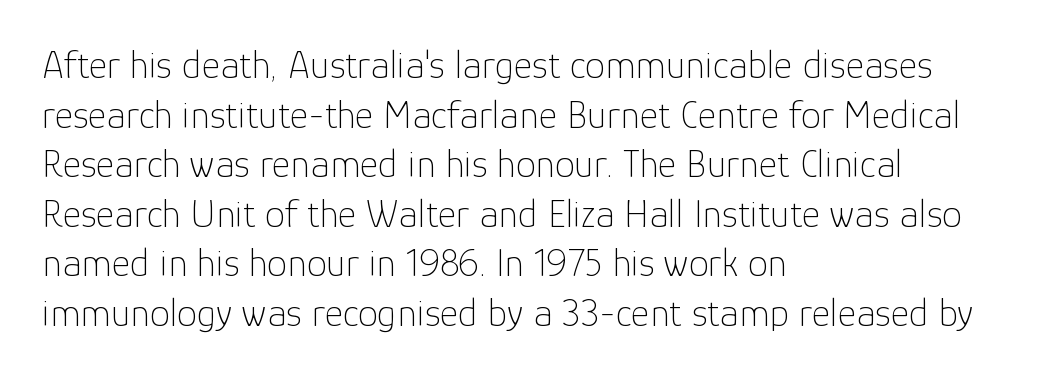
Q: Is the text bold? A: No.
Q: Is the text italic (slanted)? A: No, it is upright.
Q: Is the typeface a serif or a sans-serif typeface? A: Sans-serif.
Q: Is the text underlined? A: No.
Q: How is the paragraph aligned? A: Left-aligned.
Q: Is the spacing between letters normal or unusually wide? A: Normal.
Q: Width (condensed, normal, or wide)? A: Normal.
Q: Stroke contrast? A: Low.
Q: x-height? A: Medium.
Q: Monospaced? A: No.
